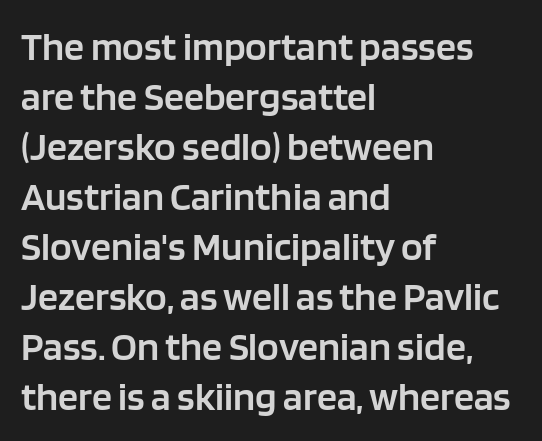
The ragged edge is on the right, which tells us the setting is flush left. The characters look somewhat weighty, a semibold short of true bold. This sample keeps an unexceptional amount of space between lines. Designer's note — italics off, roman on. Spacing verdict: proportional, widths tailored to each character. This rendering employs a face without finishing strokes, i.e., a sans-serif.
